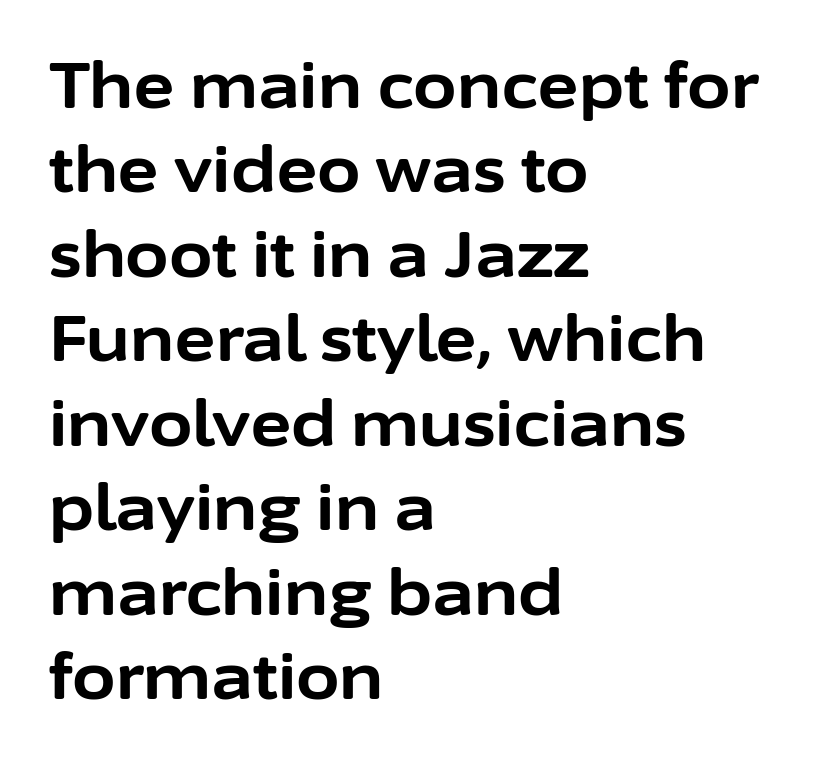
The image shows 63 px bold sans-serif type, upright; set left-aligned, normal line spacing (1.34x), normal letter spacing, not underlined; low stroke contrast and a medium x-height.
